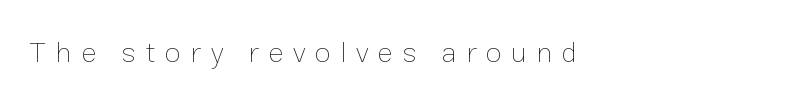
Q: Is the text bold? A: No.
Q: Is the text italic (slanted)? A: No, it is upright.
Q: Is the text underlined? A: No.
Q: Is the spacing between letters normal or unusually wide? A: Unusually wide.
Q: Width (condensed, normal, or wide)? A: Normal.
Q: Stroke contrast? A: Low.
Q: x-height? A: Medium.
Q: Monospaced? A: No.
